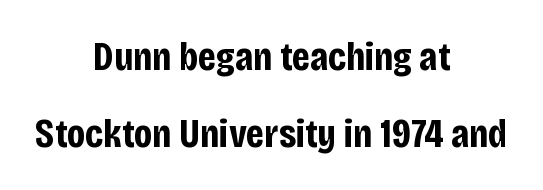
Every character sits straight up, as roman type does. Observe the absence of serifs on each vertical stroke in this sample. Summary of weight: heavy, a full bold. Clear beneath every line of the passage. Short note: letters normally spaced. In CSS terms this would be text-align: center.
